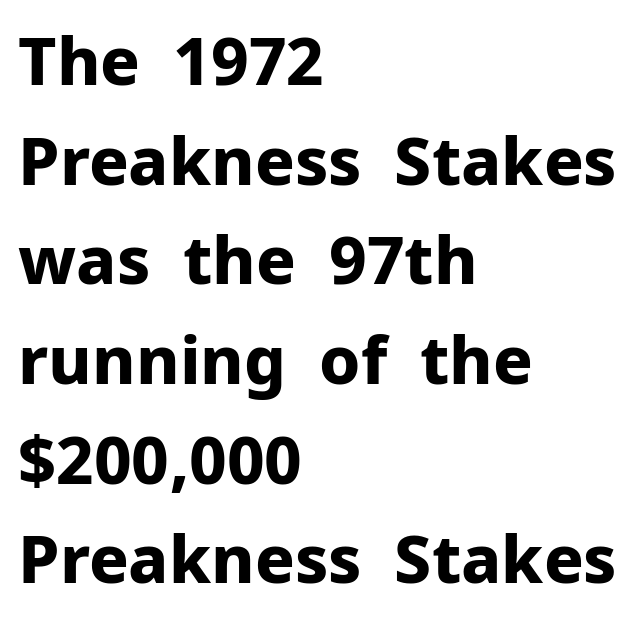
Q: Is the text bold? A: Yes.
Q: Is the text italic (slanted)? A: No, it is upright.
Q: Is the typeface a serif or a sans-serif typeface? A: Sans-serif.
Q: Is the text underlined? A: No.
Q: How is the paragraph aligned? A: Left-aligned.
Q: Is the spacing between letters normal or unusually wide? A: Normal.
Q: Is the spacing between lines tight, normal or loose? A: Normal.
Q: Width (condensed, normal, or wide)? A: Normal.
Q: Stroke contrast? A: Low.
Q: x-height? A: Medium.
Q: Monospaced? A: No.
